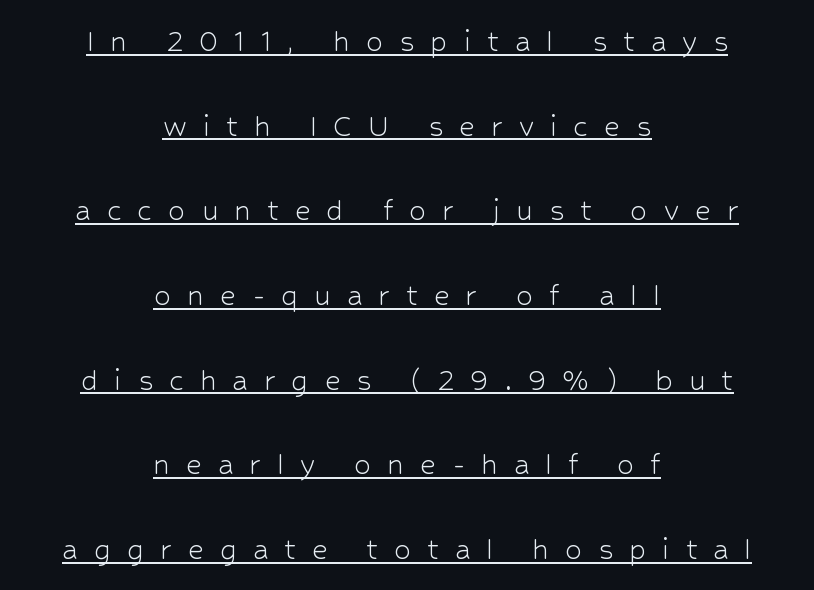
Character widths vary here, with narrow letters taking less room than wide ones. If you drew a line through each stem, it would be perfectly vertical. To sum up the face: it is a sans, with no serifs. The lines are quadded center.
